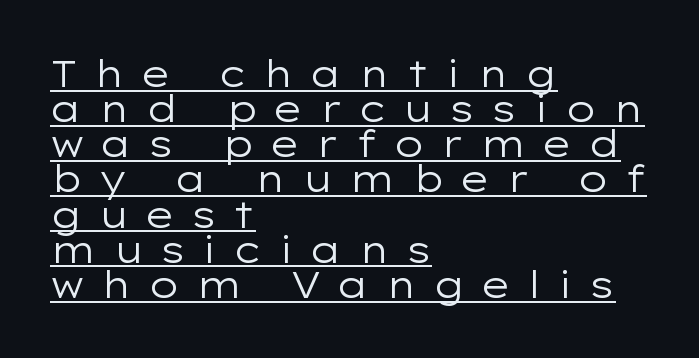
{"serif": "no", "italic": "no", "bold": "no", "weight": "regular", "width": "wide", "stroke_contrast": "low", "x_height": "medium", "monospaced": "no", "underline": "yes", "align": "left", "line_spacing": "tight", "line_spacing_ratio": 0.95, "letter_spacing": "wide", "letter_spacing_em": 0.42, "glyph_px": 37}
